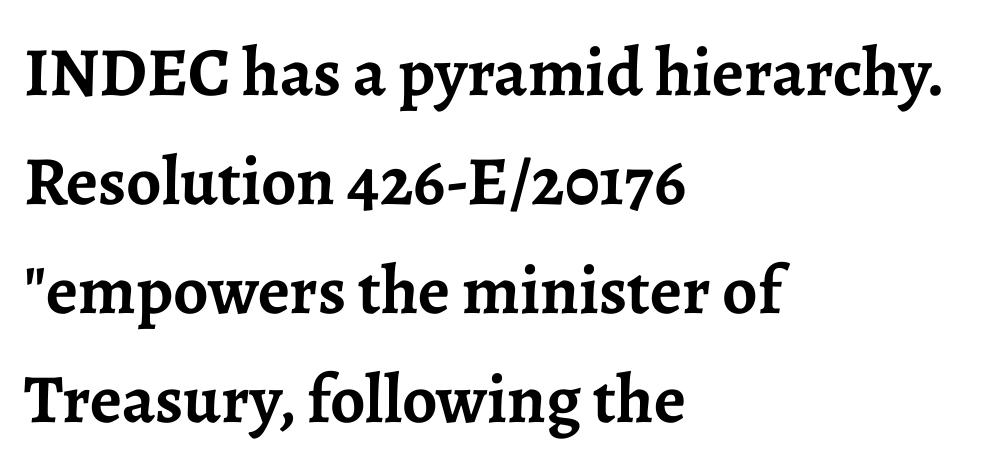
As a designer I'd log this as weight 700, bold. These lines stack with their left ends in a neat column. Any mark beneath the type? The region is blank. Does the lettering tilt? It doesn't — this is upright. The face used here is proportionally spaced, like ordinary book or web type.
